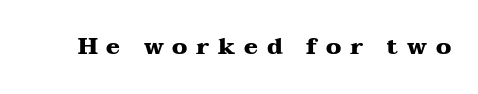
The glyphs have the mass of a bold cut. The letters are spread apart with noticeably loose tracking. The typography opts for an upright posture over an oblique one. Clear beneath every line of the passage.
